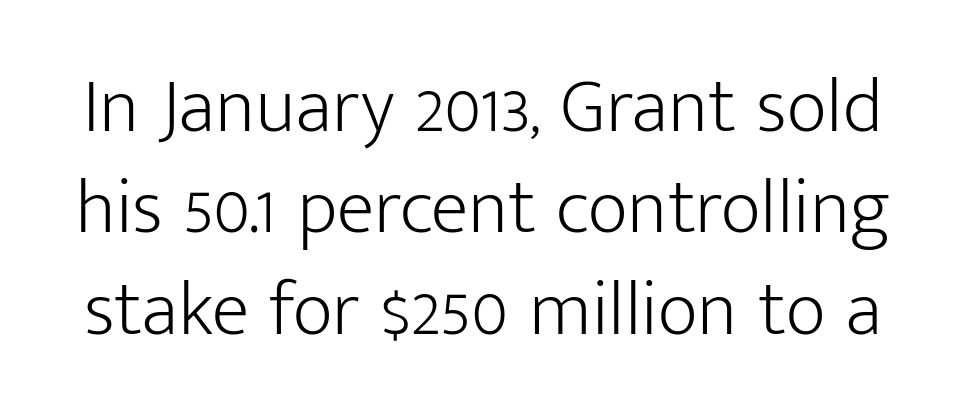
Q: Is the text bold? A: No.
Q: Is the text italic (slanted)? A: No, it is upright.
Q: Is the typeface a serif or a sans-serif typeface? A: Sans-serif.
Q: Is the text underlined? A: No.
Q: Is the spacing between letters normal or unusually wide? A: Normal.
Q: Is the spacing between lines tight, normal or loose? A: Normal.
Q: Width (condensed, normal, or wide)? A: Normal.
Q: Stroke contrast? A: Low.
Q: x-height? A: Medium.
Q: Monospaced? A: No.
